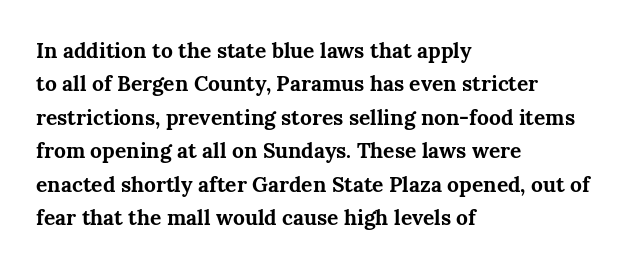
Q: Is the text bold? A: Yes.
Q: Is the text italic (slanted)? A: No, it is upright.
Q: Is the text underlined? A: No.
Q: How is the paragraph aligned? A: Left-aligned.
Q: Is the spacing between letters normal or unusually wide? A: Normal.
Q: Is the spacing between lines tight, normal or loose? A: Normal.
